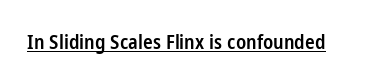
Q: Is the text bold? A: Semi-bold.
Q: Is the text italic (slanted)? A: No, it is upright.
Q: Is the text underlined? A: Yes.
Q: Is the spacing between letters normal or unusually wide? A: Normal.
